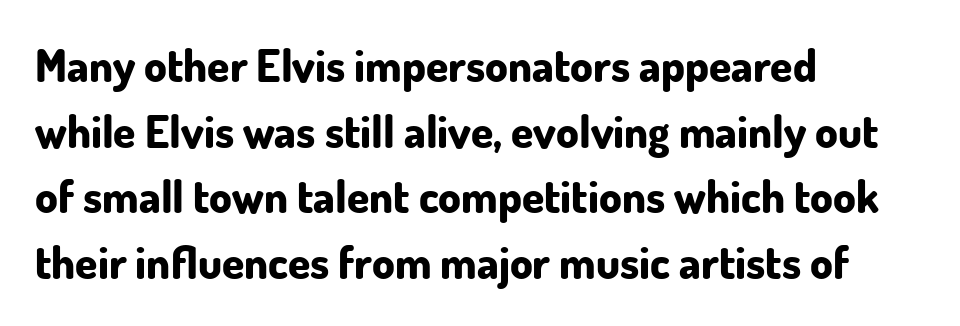
The image shows 45 px bold sans-serif type, upright; set left-aligned, normal line spacing (1.46x), normal letter spacing, not underlined; low stroke contrast and a small x-height.
